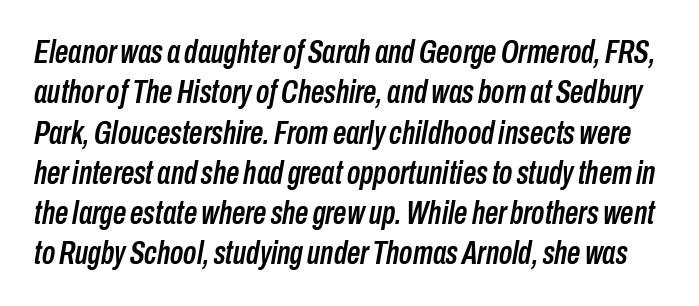
Q: Is the text italic (slanted)? A: Yes, it leans right by about 10 degrees.
Q: Is the text underlined? A: No.
Q: Is the spacing between letters normal or unusually wide? A: Normal.
Q: Width (condensed, normal, or wide)? A: Condensed.
Q: Stroke contrast? A: Low.
Q: x-height? A: Medium.
Q: Monospaced? A: No.
